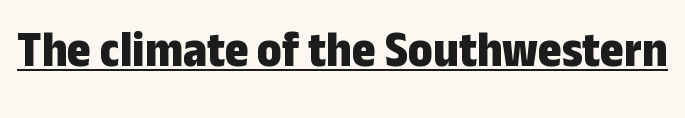
{"serif": "no", "italic": "no", "bold": "yes", "weight": "bold", "width": "condensed", "stroke_contrast": "low", "x_height": "medium", "monospaced": "no", "underline": "yes", "letter_spacing": "normal", "letter_spacing_em": 0.0, "glyph_px": 51}
